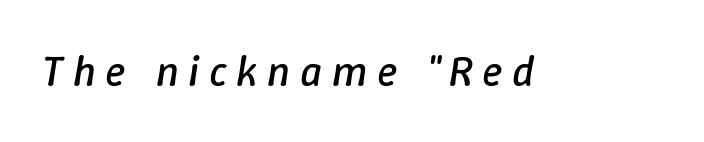
The image shows 43 px regular-weight type, italic (leaning right); set unusually wide letter spacing (+0.22 em), not underlined; low stroke contrast and a medium x-height.
